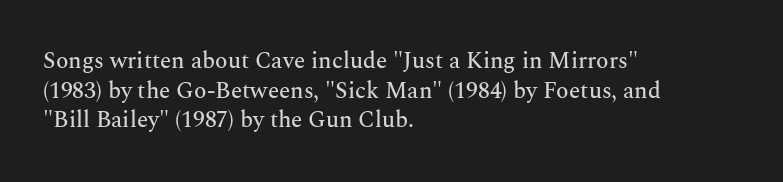
Q: Is the text italic (slanted)? A: No, it is upright.
Q: Is the text underlined? A: No.
Q: How is the paragraph aligned? A: Left-aligned.
Q: Is the spacing between letters normal or unusually wide? A: Normal.
Q: Is the spacing between lines tight, normal or loose? A: Normal.
